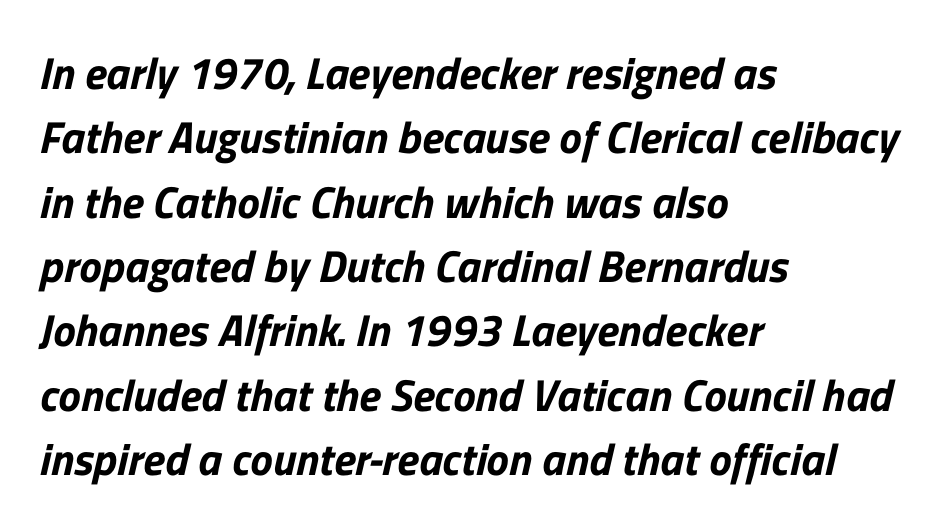
{"serif": "no", "width": "normal", "stroke_contrast": "low", "x_height": "medium", "monospaced": "no", "underline": "no", "align": "left", "line_spacing": "normal", "line_spacing_ratio": 1.43, "letter_spacing": "normal", "letter_spacing_em": 0.0, "glyph_px": 45}
